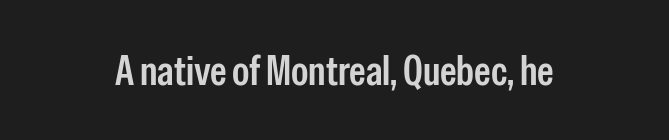
Tracking value appears to be zero — textbook default spacing. The letters stand upright; this is a roman face. If you folded the block vertically in half, each line would mirror itself in length. Here the designer chose a conventional face with non-uniform glyph widths. Check where the strokes stop: nothing finishes them off — pure sans. Quick note: underline off.
